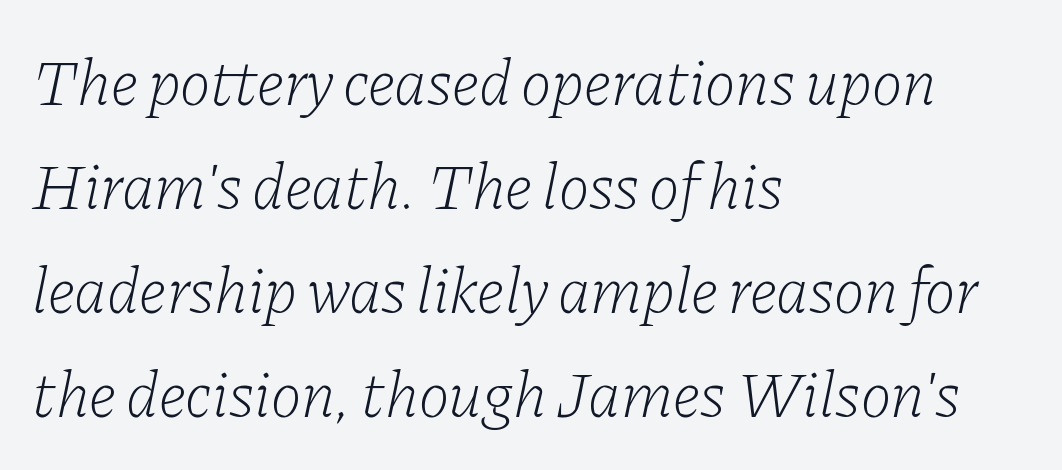
{"serif": "yes", "italic": "yes", "lean": "right", "slant_degrees": 11, "bold": "no", "weight": "light", "width": "normal", "stroke_contrast": "low", "x_height": "medium", "monospaced": "no", "underline": "no", "align": "left", "line_spacing": "normal", "line_spacing_ratio": 1.6, "letter_spacing": "normal", "letter_spacing_em": 0.0, "glyph_px": 65}
